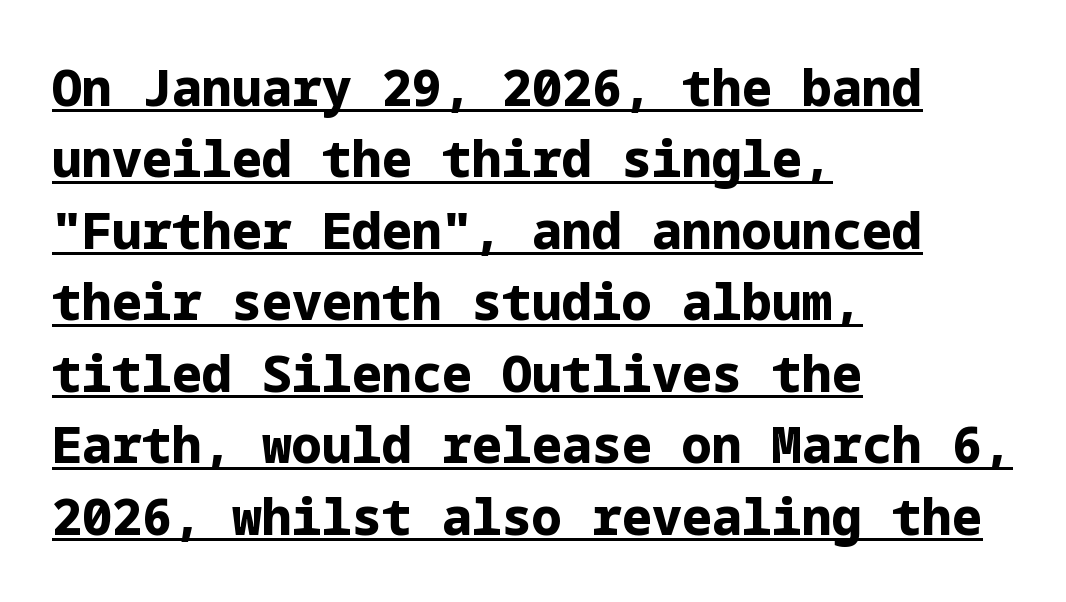
You can tell it's not italic because the verticals are truly vertical. In terms of letterform style, serifs are entirely absent. How are the letters spaced? Ordinarily, with no added tracking. The face used here appears with an underline applied.
